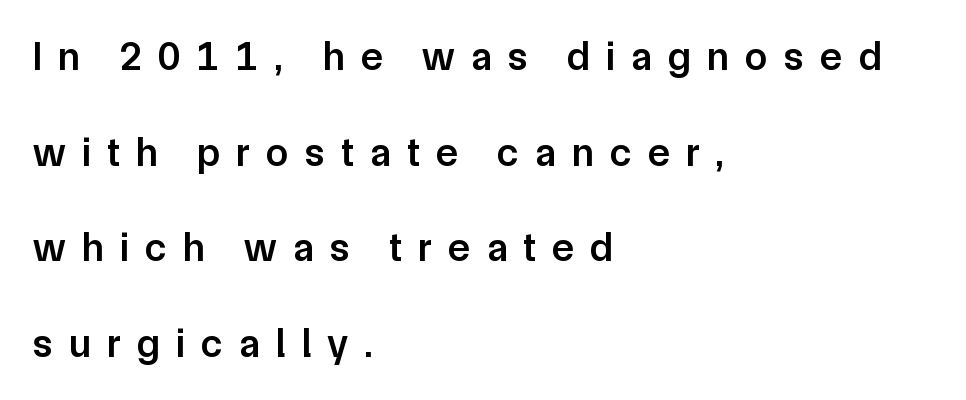
The horizontal fit of the characters is loose and conspicuously gappy. A typesetter would mark this as roman, not italic. A great deal of white space separates one row of letters from the next. The baseline area is clear.
